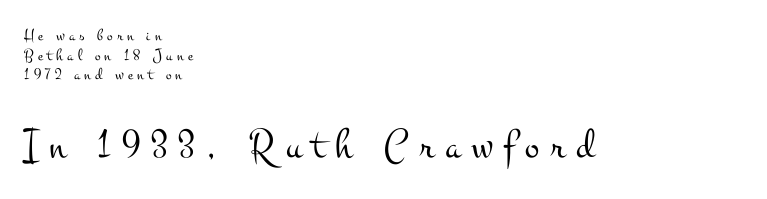
Q: Is the text bold? A: No.
Q: Is the text italic (slanted)? A: Yes.
Q: Is the typeface a serif or a sans-serif typeface? A: Serif.
Q: Is the text underlined? A: No.
Q: How is the paragraph aligned? A: Left-aligned.
Q: Is the spacing between letters normal or unusually wide? A: Unusually wide.
Q: Which block of text is set in a larger size, the first (top) or the second (bottom)? A: The second (bottom) one.
Q: Width (condensed, normal, or wide)? A: Wide.
Q: Stroke contrast? A: Medium.
Q: x-height? A: Small.
Q: Monospaced? A: No.
